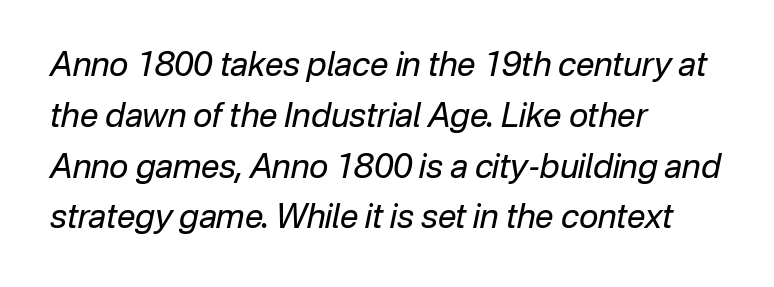
Q: Is the text bold? A: No.
Q: Is the text italic (slanted)? A: Yes, it leans right by about 12 degrees.
Q: Is the text underlined? A: No.
Q: How is the paragraph aligned? A: Left-aligned.
Q: Is the spacing between letters normal or unusually wide? A: Normal.
Q: Is the spacing between lines tight, normal or loose? A: Normal.
Q: Width (condensed, normal, or wide)? A: Normal.
Q: Stroke contrast? A: Low.
Q: x-height? A: Medium.
Q: Monospaced? A: No.
